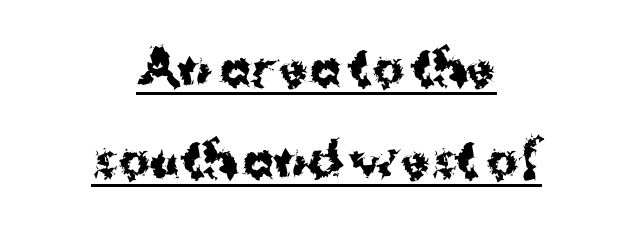
The text was rendered using a sans face with plain stroke endings. This sample has the flowing, uneven cadence of proportional lettering. Neither beginnings nor endings align; midpoints do. Loosely led — the rows are spread out. Posture: straight, roman, zero tilt. Words appear dense and cohesive because spacing is normal.
